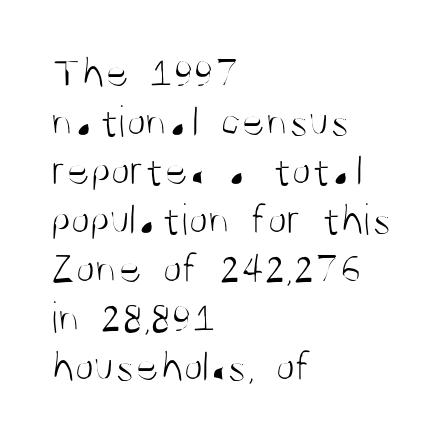
{"serif": "no", "italic": "no", "bold": "no", "weight": "light", "width": "condensed", "stroke_contrast": "medium", "x_height": "large", "monospaced": "no", "underline": "no", "align": "left", "line_spacing": "tight", "line_spacing_ratio": 1.09, "letter_spacing": "normal", "letter_spacing_em": 0.0, "glyph_px": 45}
